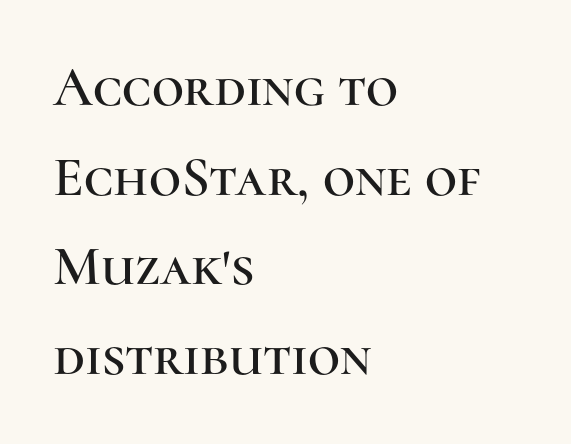
Q: Is the text italic (slanted)? A: No, it is upright.
Q: Is the typeface a serif or a sans-serif typeface? A: Serif.
Q: Is the text underlined? A: No.
Q: How is the paragraph aligned? A: Left-aligned.
Q: Is the spacing between letters normal or unusually wide? A: Normal.
Q: Is the spacing between lines tight, normal or loose? A: Normal.
Q: Width (condensed, normal, or wide)? A: Normal.
Q: Stroke contrast? A: High.
Q: x-height? A: Medium.
Q: Monospaced? A: No.
